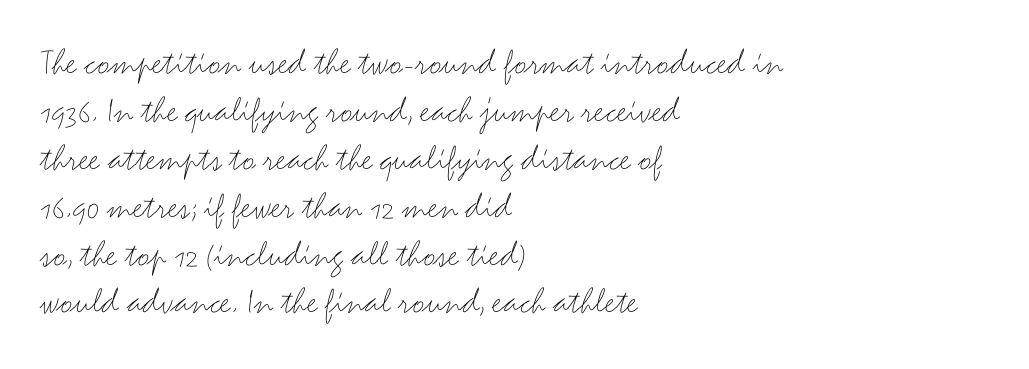
The rendering keeps characters at their native spacing. The rendering anchors every line to the left-hand side. Typographically, this falls in the sans-serif category.
